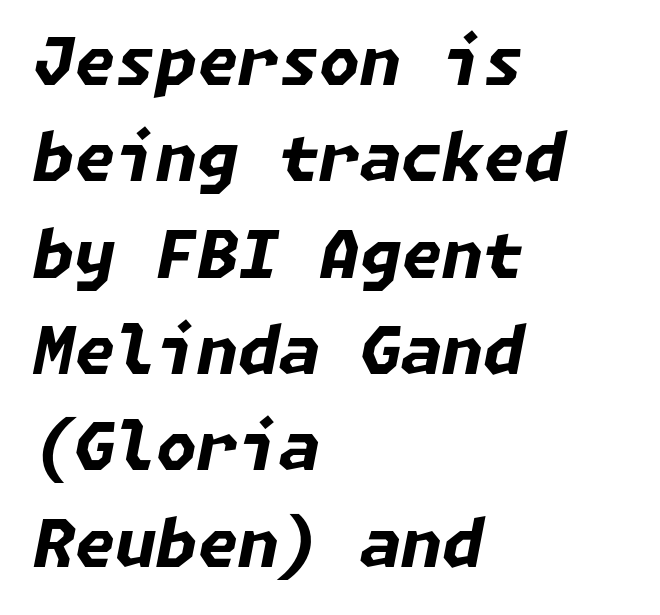
Q: Is the text bold? A: Yes.
Q: Is the text italic (slanted)? A: Yes, it leans right by about 11 degrees.
Q: Is the text underlined? A: No.
Q: How is the paragraph aligned? A: Left-aligned.
Q: Is the spacing between letters normal or unusually wide? A: Normal.
Q: Is the spacing between lines tight, normal or loose? A: Normal.
Q: Width (condensed, normal, or wide)? A: Normal.
Q: Stroke contrast? A: Low.
Q: x-height? A: Medium.
